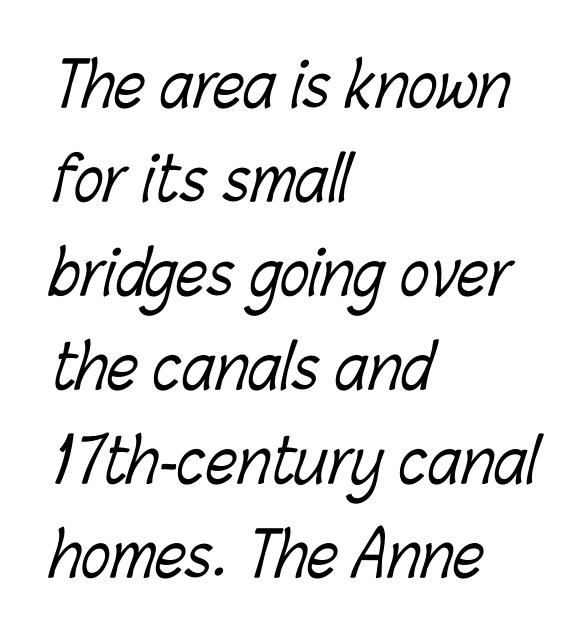
The image shows 61 px light, condensed type; set left-aligned, normal line spacing (1.54x), normal letter spacing, not underlined; low stroke contrast and a medium x-height.
